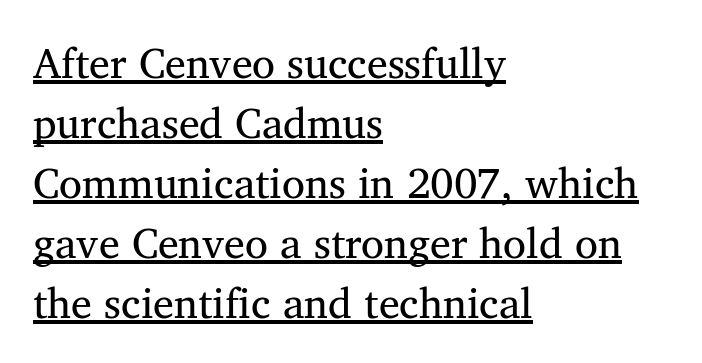
Q: Is the text bold? A: No.
Q: Is the typeface a serif or a sans-serif typeface? A: Serif.
Q: Is the text underlined? A: Yes.
Q: How is the paragraph aligned? A: Left-aligned.
Q: Is the spacing between letters normal or unusually wide? A: Normal.
Q: Is the spacing between lines tight, normal or loose? A: Normal.
Q: Width (condensed, normal, or wide)? A: Normal.
Q: Stroke contrast? A: Medium.
Q: x-height? A: Medium.
Q: Monospaced? A: No.
